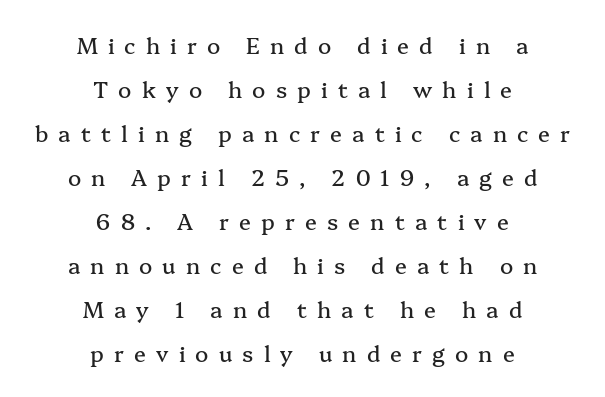
Q: Is the text italic (slanted)? A: No, it is upright.
Q: Is the text underlined? A: No.
Q: How is the paragraph aligned? A: Centered.
Q: Is the spacing between letters normal or unusually wide? A: Unusually wide.
Q: Is the spacing between lines tight, normal or loose? A: Loose.
